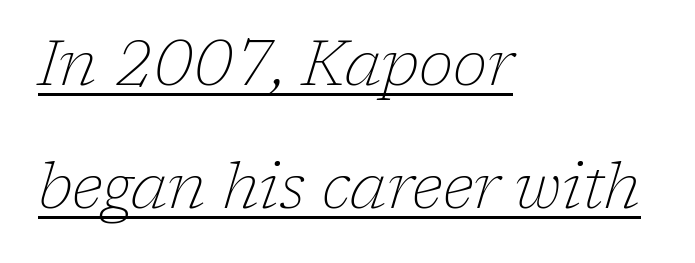
The image shows 63 px thin serif type, italic (leaning right); set left-aligned, loose line spacing (1.95x), normal letter spacing, underlined; low stroke contrast and a medium x-height.
